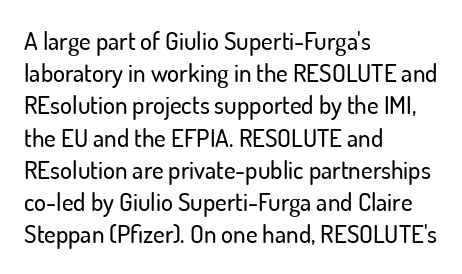
Q: Is the text italic (slanted)? A: No, it is upright.
Q: Is the text underlined? A: No.
Q: How is the paragraph aligned? A: Left-aligned.
Q: Is the spacing between letters normal or unusually wide? A: Normal.
Q: Is the spacing between lines tight, normal or loose? A: Normal.
